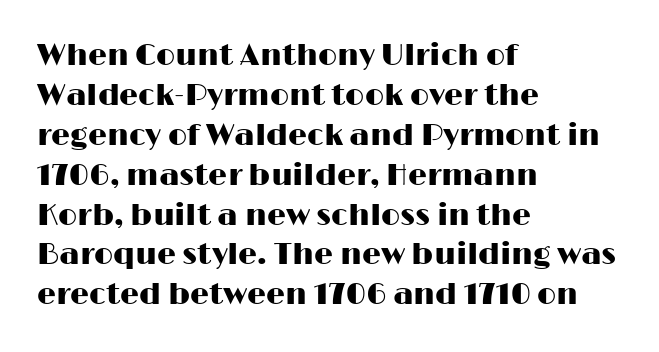
The image shows 30 px wide sans-serif type, upright; set left-aligned, normal line spacing (1.33x), normal letter spacing, not underlined; high stroke contrast and a medium x-height.
